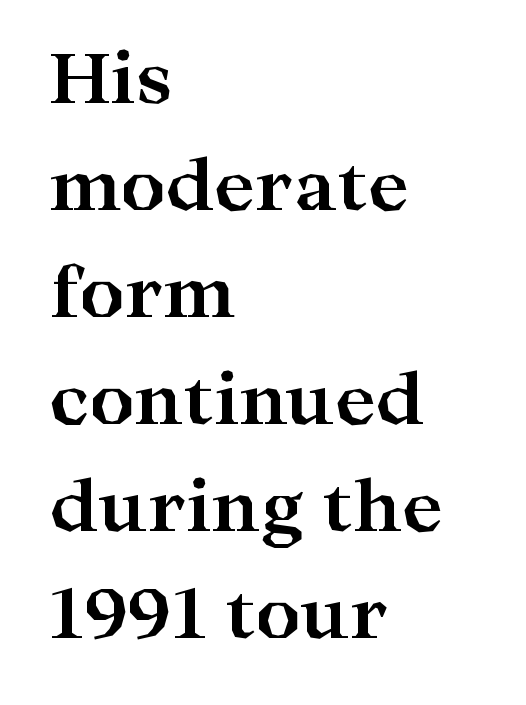
{"serif": "yes", "italic": "no", "bold": "yes", "weight": "bold", "width": "wide", "stroke_contrast": "high", "x_height": "medium", "monospaced": "no", "underline": "no", "align": "left", "line_spacing": "normal", "line_spacing_ratio": 1.53, "letter_spacing": "normal", "letter_spacing_em": 0.0, "glyph_px": 70}
